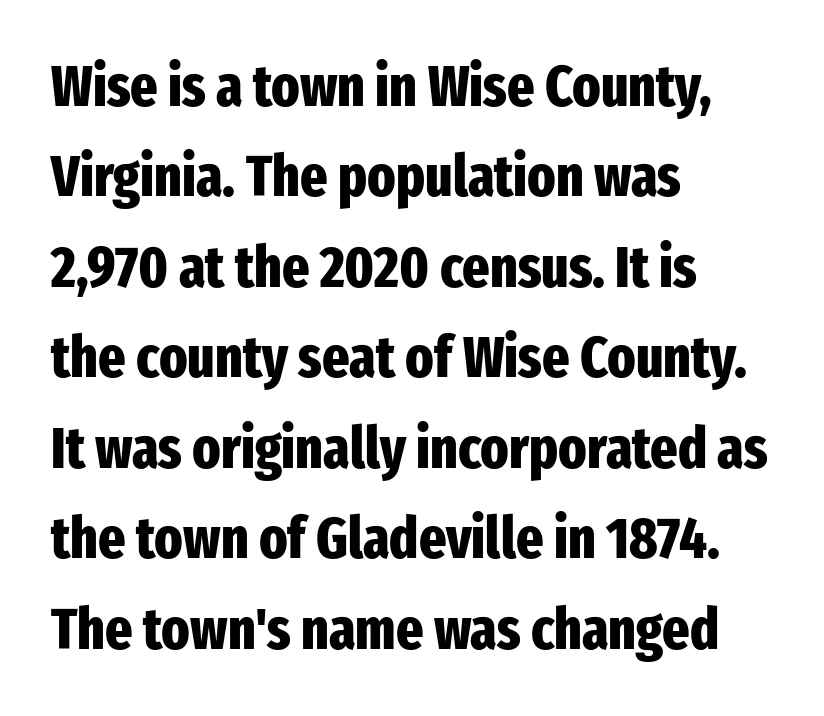
{"serif": "no", "italic": "no", "bold": "yes", "weight": "heavy", "width": "condensed", "stroke_contrast": "low", "x_height": "medium", "monospaced": "no", "underline": "no", "align": "left", "line_spacing": "normal", "line_spacing_ratio": 1.56, "letter_spacing": "normal", "letter_spacing_em": 0.0, "glyph_px": 58}
